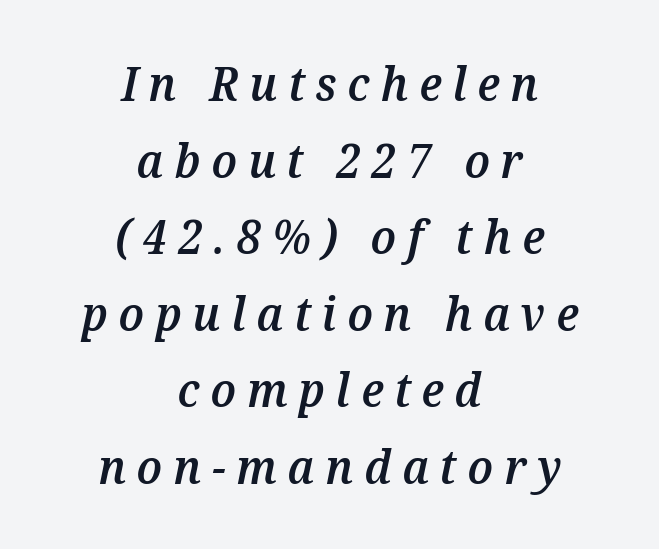
The image shows 47 px semibold type, italic (leaning right); set centered, normal line spacing (1.63x), unusually wide letter spacing (+0.23 em), not underlined; medium stroke contrast and a medium x-height.
